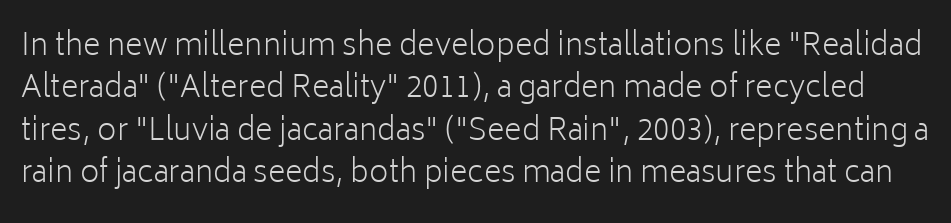
Beneath every word, the page is bare. These lines sit exactly where default settings would place them. The font sits on the lighter half of the weight spectrum, regular included. The line texture is even and compact thanks to regular tracking. No italicization has been applied; the sample stays upright. The letters advance in unequal steps, a hallmark of proportional type.
